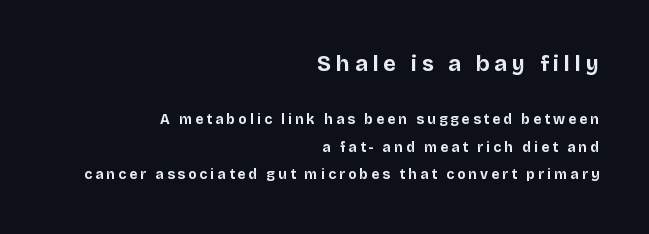
{"italic": "no", "bold": "yes", "underline": "no", "align": "right", "line_spacing": "loose", "line_spacing_ratio": 1.95, "letter_spacing": "wide", "letter_spacing_em": 0.22, "larger_block": "first", "size_ratio": 1.57, "glyph_px": 22}
